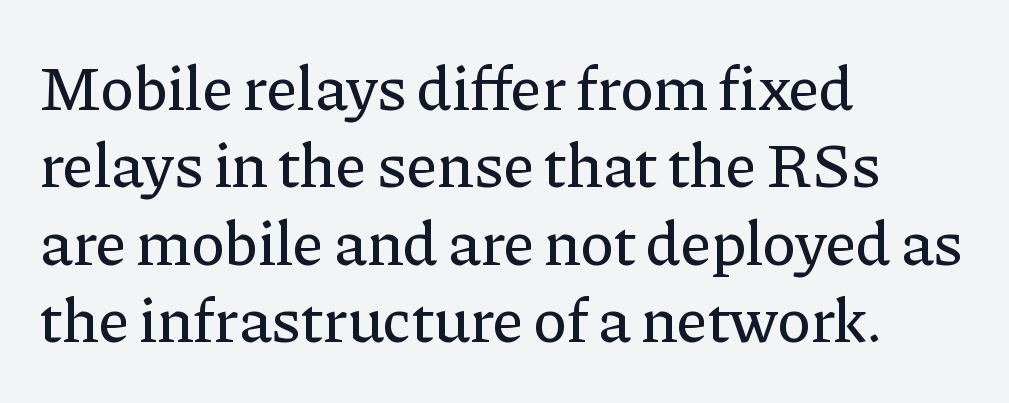
Classification — serif. These lines stack with their left ends in a neat column. A clean baseline with only descenders dipping below it. Posture: straight, roman, zero tilt. You could call the tracking neutral — neither tight nor loose. The letters advance in unequal steps, a hallmark of proportional type.
